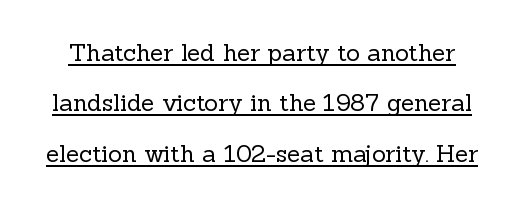
{"italic": "no", "bold": "no", "underline": "yes", "line_spacing": "loose", "line_spacing_ratio": 2.1, "letter_spacing": "normal", "letter_spacing_em": 0.0, "glyph_px": 24}
